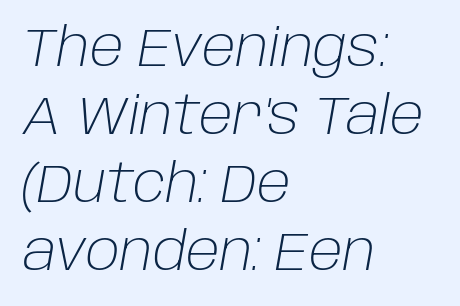
Q: Is the text bold? A: No.
Q: Is the text italic (slanted)? A: Yes, it leans right by about 10 degrees.
Q: Is the text underlined? A: No.
Q: How is the paragraph aligned? A: Left-aligned.
Q: Is the spacing between letters normal or unusually wide? A: Normal.
Q: Is the spacing between lines tight, normal or loose? A: Normal.
Q: Width (condensed, normal, or wide)? A: Normal.
Q: Stroke contrast? A: Low.
Q: x-height? A: Large.
Q: Monospaced? A: No.
